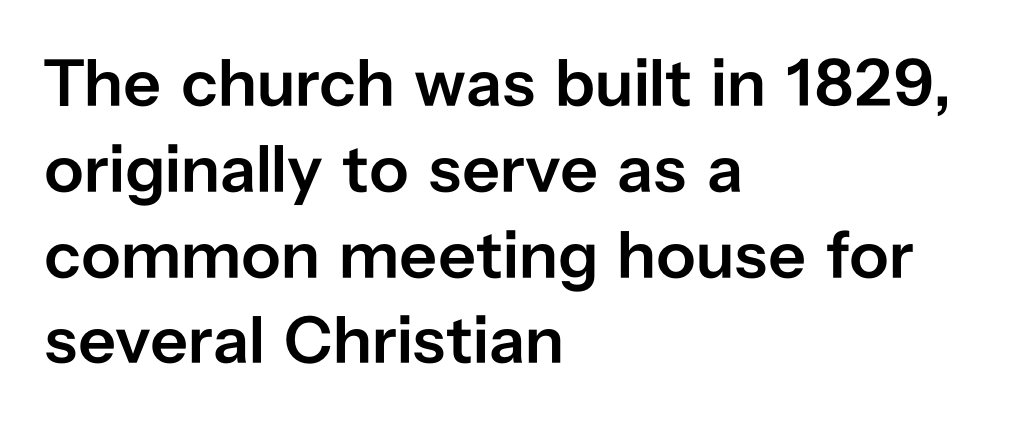
The image shows 67 px semibold sans-serif type, upright; set left-aligned, normal line spacing (1.28x), normal letter spacing, not underlined; low stroke contrast and a medium x-height.
